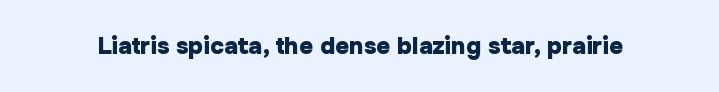
The image shows 24 px bold type, upright; set normal letter spacing, not underlined.
